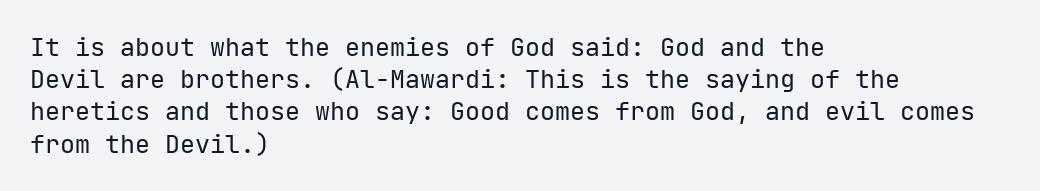
The image shows 25 px text type, upright; set left-aligned, normal line spacing (1.29x), normal letter spacing, not underlined.
